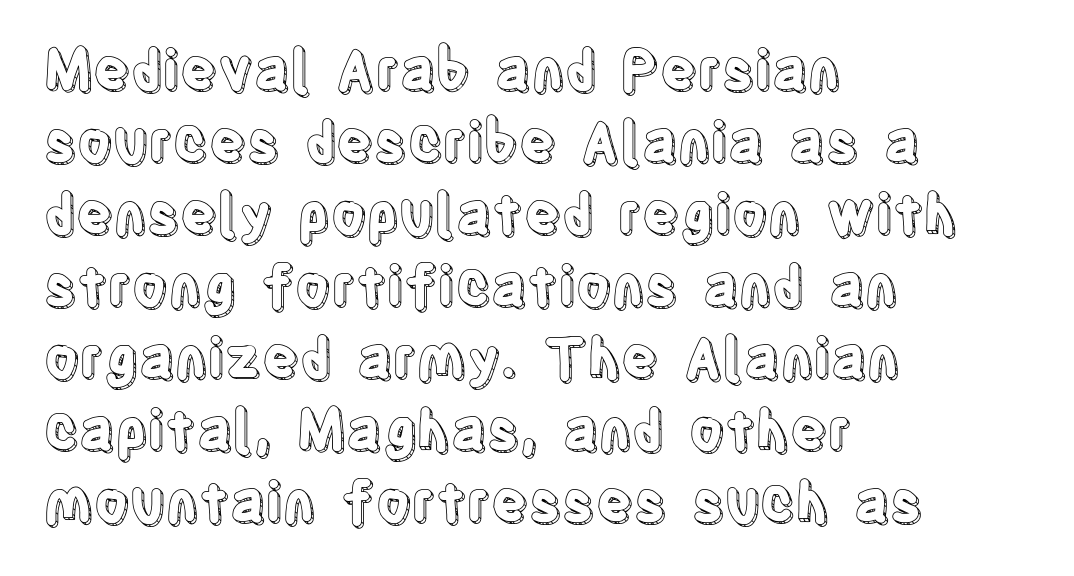
{"italic": "no", "width": "condensed", "x_height": "large", "monospaced": "no", "underline": "no", "align": "left", "line_spacing": "normal", "line_spacing_ratio": 1.31, "letter_spacing": "normal", "letter_spacing_em": 0.0, "glyph_px": 55}
